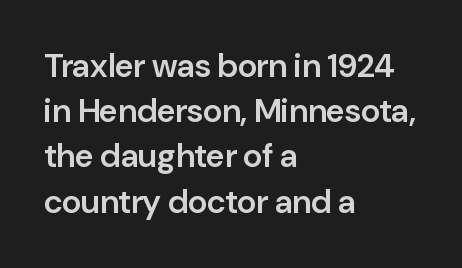
Q: Is the text bold? A: Semi-bold.
Q: Is the text italic (slanted)? A: No, it is upright.
Q: Is the typeface a serif or a sans-serif typeface? A: Sans-serif.
Q: Is the text underlined? A: No.
Q: How is the paragraph aligned? A: Left-aligned.
Q: Is the spacing between letters normal or unusually wide? A: Normal.
Q: Is the spacing between lines tight, normal or loose? A: Normal.
Q: Width (condensed, normal, or wide)? A: Normal.
Q: Stroke contrast? A: Low.
Q: x-height? A: Medium.
Q: Monospaced? A: No.
